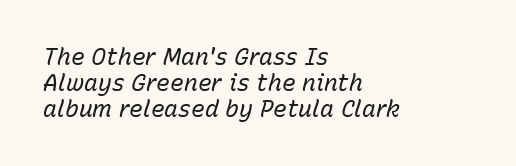
{"italic": "yes", "lean": "right", "slant_degrees": 15, "bold": "no", "underline": "no", "align": "left", "line_spacing": "tight", "line_spacing_ratio": 1.13, "letter_spacing": "normal", "letter_spacing_em": 0.0, "glyph_px": 23}
